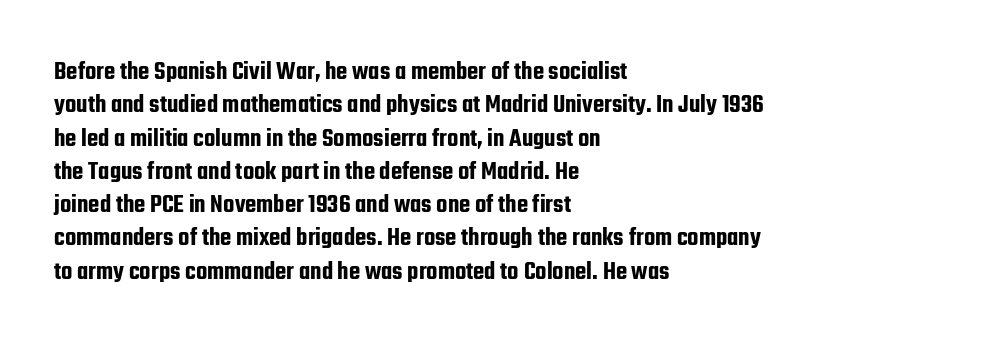
Q: Is the text italic (slanted)? A: No, it is upright.
Q: Is the text underlined? A: No.
Q: How is the paragraph aligned? A: Left-aligned.
Q: Is the spacing between letters normal or unusually wide? A: Normal.
Q: Is the spacing between lines tight, normal or loose? A: Normal.
